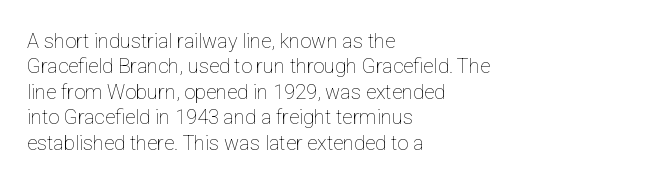
{"italic": "no", "bold": "no", "underline": "no", "align": "left", "line_spacing": "normal", "line_spacing_ratio": 1.27, "letter_spacing": "normal", "letter_spacing_em": 0.0, "glyph_px": 20}
